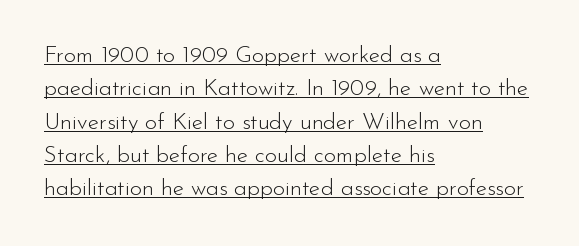
The image shows 23 px text type, upright; set left-aligned, normal line spacing (1.45x), normal letter spacing, underlined.
